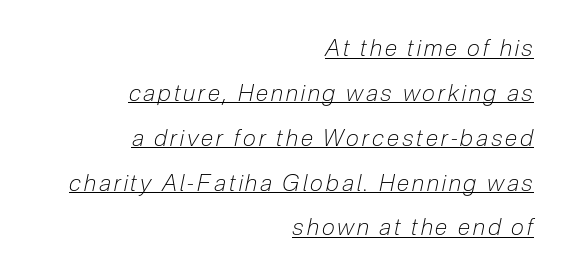
{"italic": "yes", "lean": "right", "slant_degrees": 12, "bold": "no", "underline": "yes", "align": "right", "line_spacing": "loose", "line_spacing_ratio": 1.95, "glyph_px": 23}
